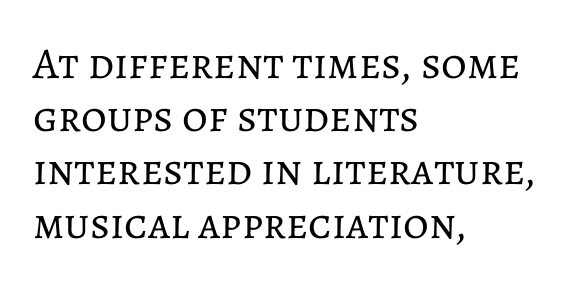
The image shows 44 px regular-weight type, upright; set left-aligned, line spacing 1.21x, normal letter spacing, not underlined; low stroke contrast and a medium x-height.
